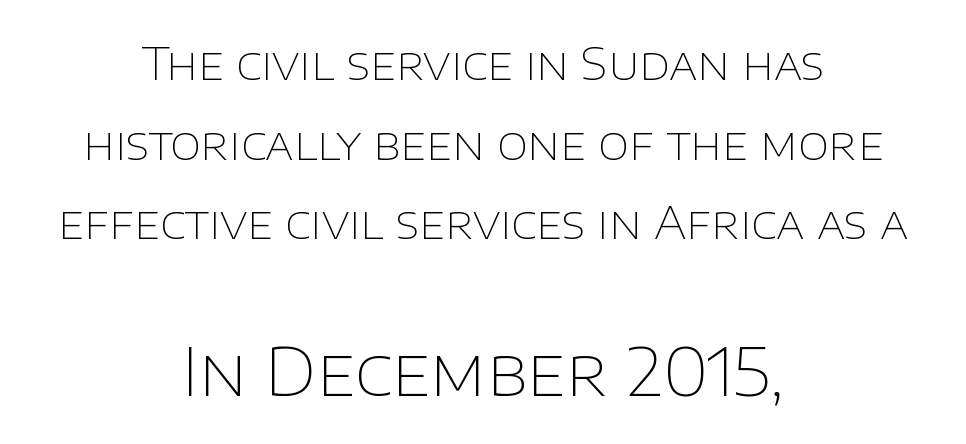
Words appear dense and cohesive because spacing is normal. If you folded the block vertically in half, each line would mirror itself in length. The letters stand upright; this is a roman face. The foot of each line stays bare and open.
